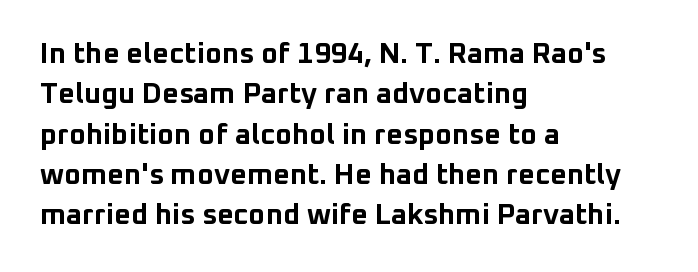
Q: Is the text bold? A: Yes.
Q: Is the text italic (slanted)? A: No, it is upright.
Q: Is the typeface a serif or a sans-serif typeface? A: Sans-serif.
Q: Is the text underlined? A: No.
Q: How is the paragraph aligned? A: Left-aligned.
Q: Is the spacing between letters normal or unusually wide? A: Normal.
Q: Is the spacing between lines tight, normal or loose? A: Normal.
Q: Width (condensed, normal, or wide)? A: Normal.
Q: Stroke contrast? A: Low.
Q: x-height? A: Medium.
Q: Monospaced? A: No.
